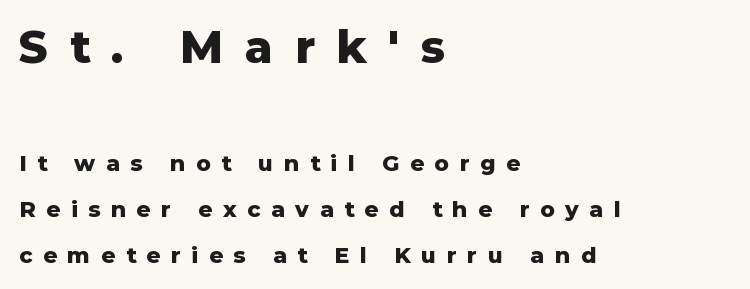
Q: Is the text bold? A: Yes.
Q: Is the text italic (slanted)? A: No, it is upright.
Q: Is the typeface a serif or a sans-serif typeface? A: Sans-serif.
Q: Is the text underlined? A: No.
Q: How is the paragraph aligned? A: Left-aligned.
Q: Is the spacing between letters normal or unusually wide? A: Unusually wide.
Q: Is the spacing between lines tight, normal or loose? A: Loose.
Q: Which block of text is set in a larger size, the first (top) or the second (bottom)? A: The first (top) one.
Q: Width (condensed, normal, or wide)? A: Normal.
Q: Stroke contrast? A: Low.
Q: x-height? A: Medium.
Q: Monospaced? A: No.
